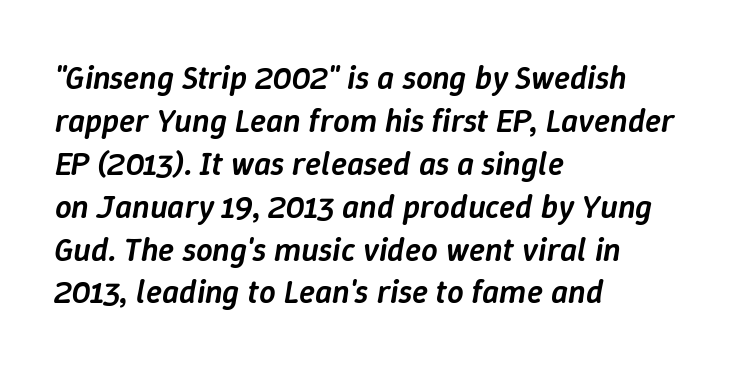
{"italic": "yes", "lean": "right", "slant_degrees": 9, "bold": "semi", "weight": "semibold", "width": "normal", "stroke_contrast": "low", "x_height": "medium", "monospaced": "no", "underline": "no", "align": "left", "line_spacing": "normal", "line_spacing_ratio": 1.3, "letter_spacing": "normal", "letter_spacing_em": 0.0, "glyph_px": 33}
